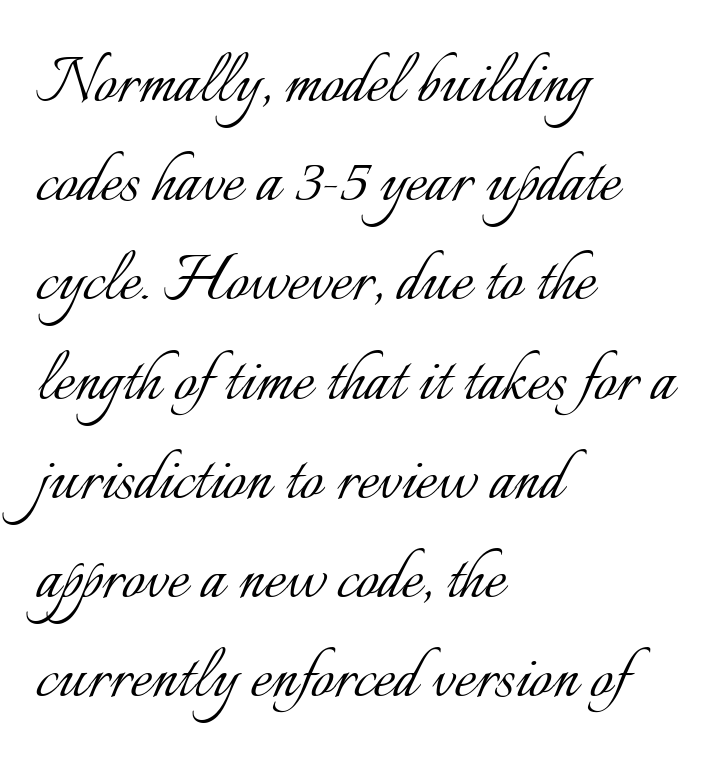
Each letter keeps its own natural width here, so spacing adapts to shape. The space directly below the letters is spotless. The lines in this sample share a left origin and differ only in where they stop.
